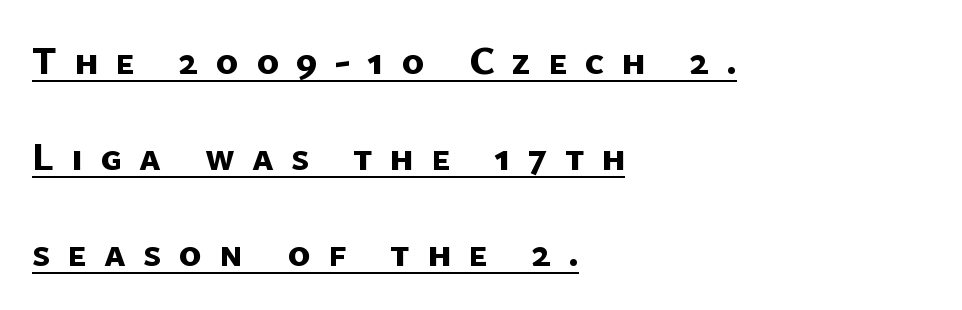
{"serif": "no", "bold": "yes", "weight": "bold", "width": "normal", "stroke_contrast": "low", "x_height": "medium", "monospaced": "no", "underline": "yes", "align": "left", "line_spacing": "loose", "line_spacing_ratio": 2.46, "letter_spacing": "wide", "letter_spacing_em": 0.44, "glyph_px": 39}
